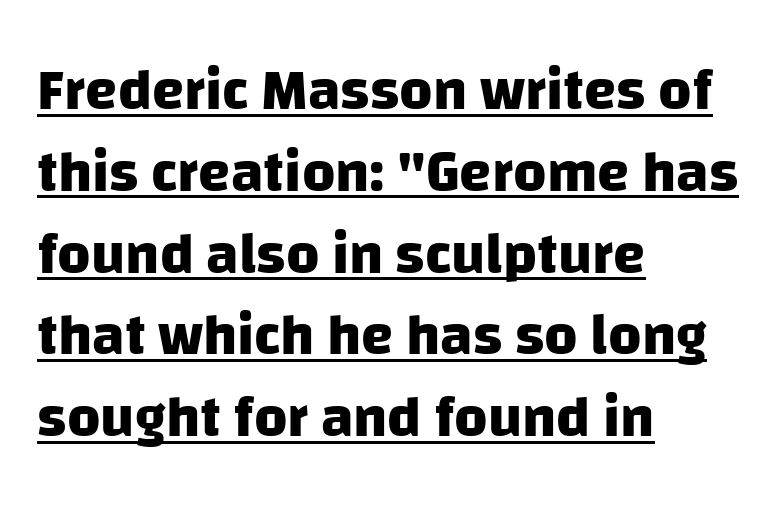
{"serif": "no", "bold": "yes", "weight": "heavy", "width": "normal", "stroke_contrast": "low", "x_height": "large", "monospaced": "no", "underline": "yes", "align": "left", "line_spacing": "normal", "line_spacing_ratio": 1.41, "letter_spacing": "normal", "letter_spacing_em": 0.0, "glyph_px": 58}
